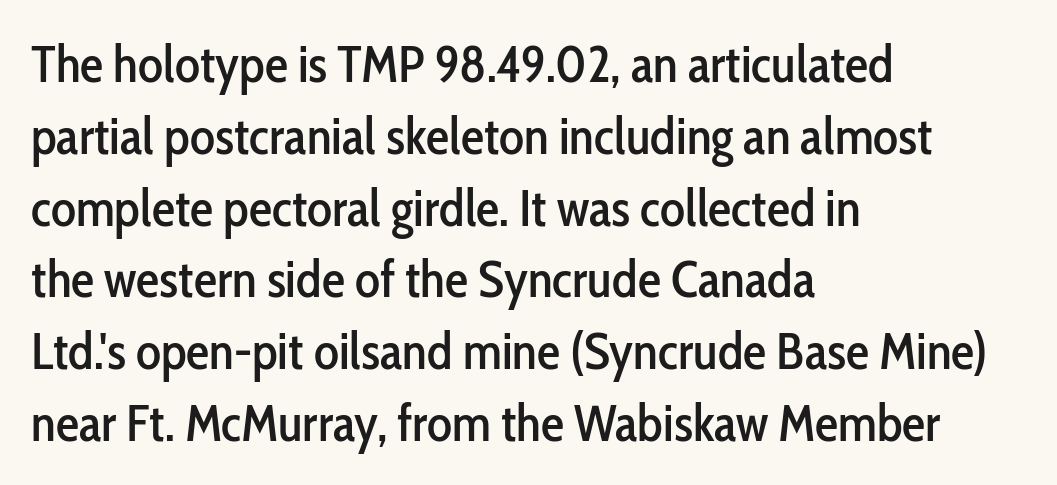
{"serif": "no", "italic": "no", "width": "condensed", "stroke_contrast": "low", "x_height": "medium", "monospaced": "no", "underline": "no", "align": "left", "line_spacing": "normal", "line_spacing_ratio": 1.38, "letter_spacing": "normal", "letter_spacing_em": 0.0, "glyph_px": 52}
